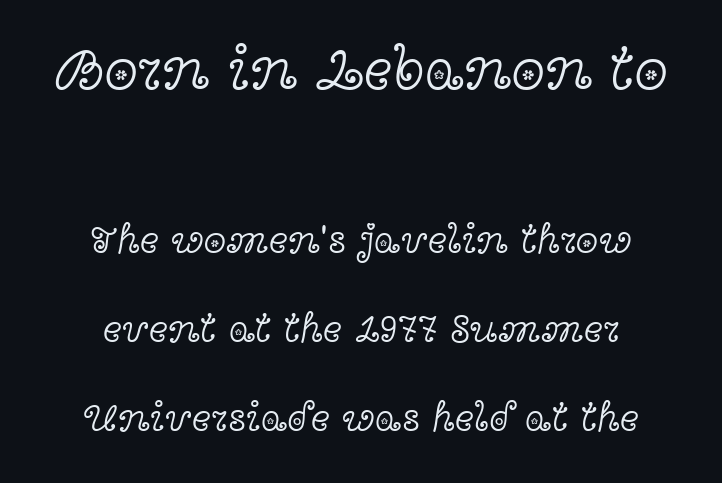
Looks like regular typesetting: each glyph gets only the width it needs. This rendering employs a face with finishing strokes, i.e., a serif. The strokes are not fattened; the text isn't bold. This sample is center-justified, so both line endings float freely. These lines keep a tight, regular rhythm from letter to letter. The words here are not underlined.
